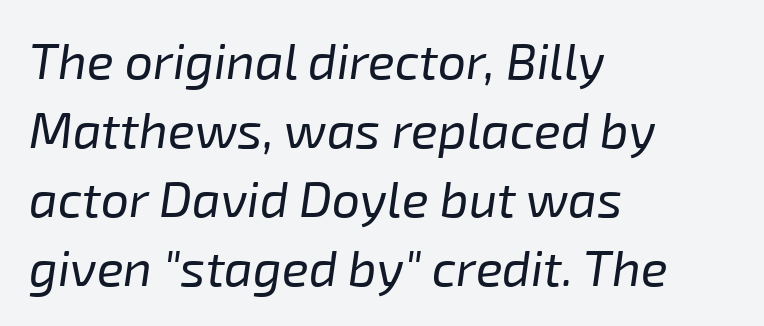
{"italic": "yes", "lean": "right", "slant_degrees": 8, "bold": "no", "weight": "regular", "width": "normal", "stroke_contrast": "low", "x_height": "medium", "monospaced": "no", "underline": "no", "align": "left", "line_spacing": "normal", "line_spacing_ratio": 1.38, "letter_spacing": "normal", "letter_spacing_em": 0.0, "glyph_px": 50}
